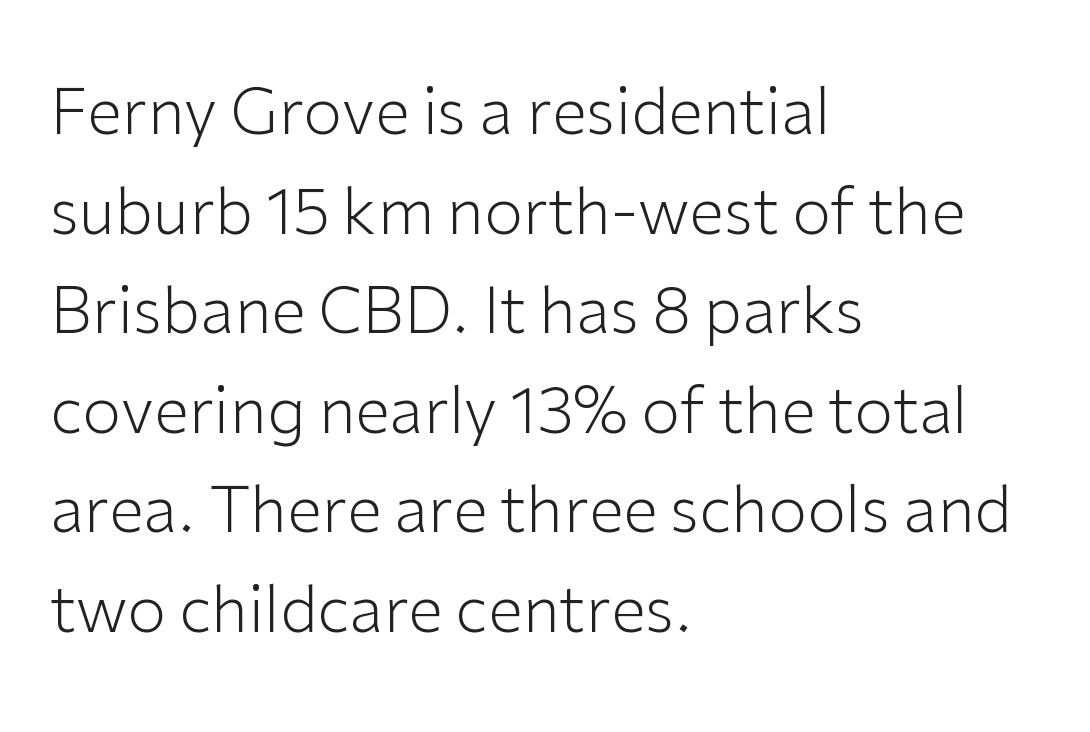
This rendering uses left alignment, leaving the right contour irregular. Nope, not italic — everything's standing straight. The rendering keeps characters at their native spacing. Letters have the restrained weight of plain body copy at most. Is this a fixed-width face? No — the glyphs have proportional, varying widths.
